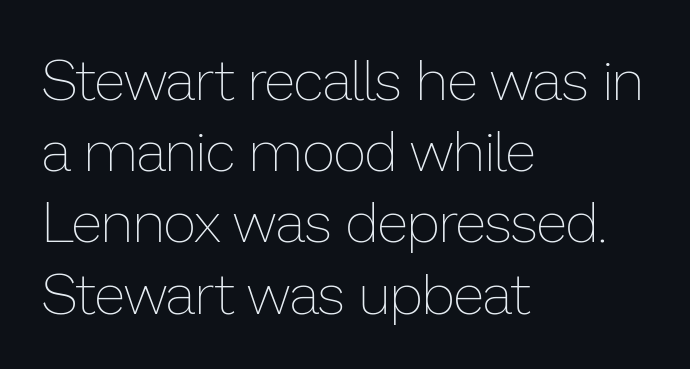
{"italic": "no", "bold": "no", "weight": "thin", "width": "normal", "stroke_contrast": "low", "x_height": "medium", "monospaced": "no", "underline": "no", "align": "left", "line_spacing": "normal", "line_spacing_ratio": 1.25, "letter_spacing": "normal", "letter_spacing_em": 0.0, "glyph_px": 57}
